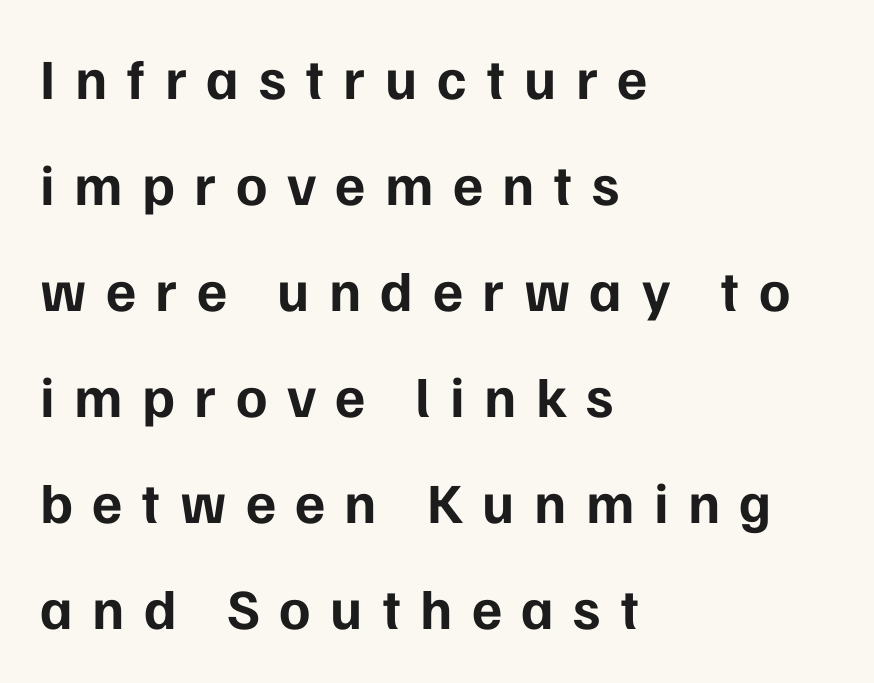
Q: Is the text bold? A: Yes.
Q: Is the text italic (slanted)? A: No, it is upright.
Q: Is the typeface a serif or a sans-serif typeface? A: Sans-serif.
Q: Is the text underlined? A: No.
Q: How is the paragraph aligned? A: Left-aligned.
Q: Is the spacing between letters normal or unusually wide? A: Unusually wide.
Q: Width (condensed, normal, or wide)? A: Normal.
Q: Stroke contrast? A: Low.
Q: x-height? A: Medium.
Q: Monospaced? A: No.
